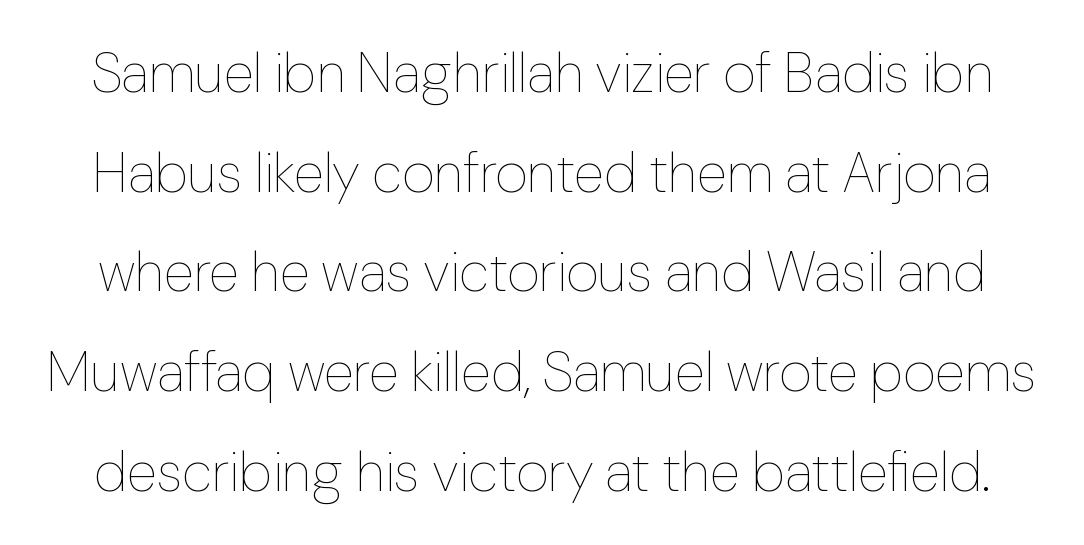
{"italic": "no", "bold": "no", "weight": "thin", "width": "normal", "stroke_contrast": "low", "x_height": "medium", "monospaced": "no", "underline": "no", "line_spacing_ratio": 1.78, "letter_spacing": "normal", "letter_spacing_em": 0.0, "glyph_px": 56}
